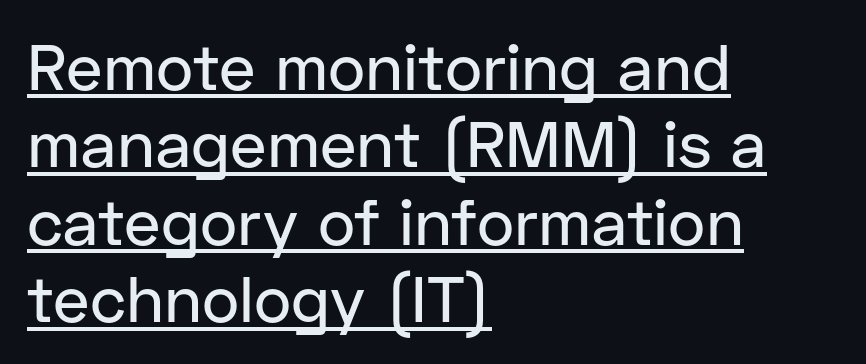
The lines are quadded left. Compared with typical body copy, the letter spacing here is the same. If you drew a line through each stem, it would be perfectly vertical. Honestly, the underline is the first thing you notice here.
